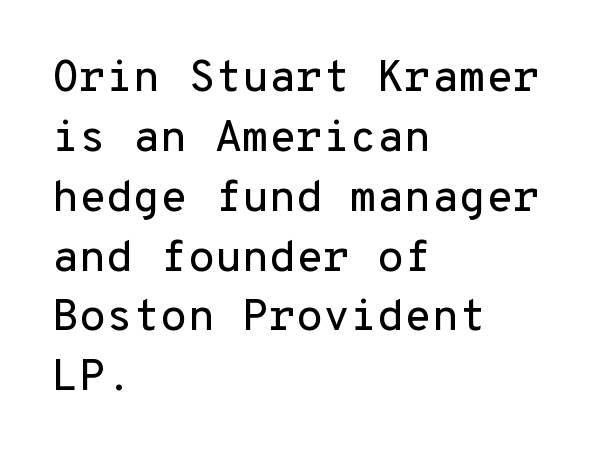
{"serif": "no", "italic": "no", "width": "normal", "stroke_contrast": "low", "x_height": "medium", "monospaced": "yes", "underline": "no", "align": "left", "line_spacing": "normal", "line_spacing_ratio": 1.36, "letter_spacing": "normal", "letter_spacing_em": 0.0, "glyph_px": 44}
